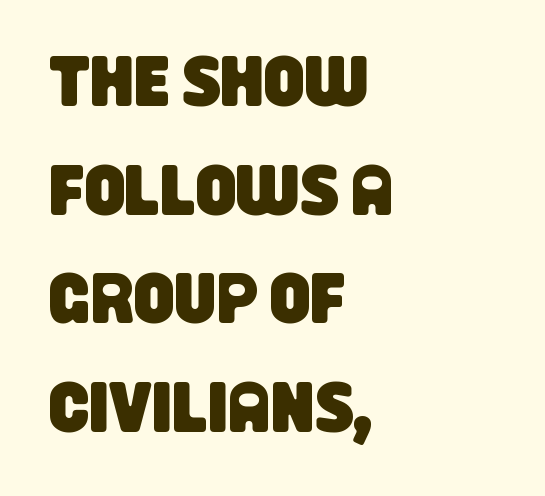
{"serif": "no", "width": "condensed", "stroke_contrast": "low", "x_height": "large", "monospaced": "no", "underline": "no", "align": "left", "line_spacing": "normal", "line_spacing_ratio": 1.53, "letter_spacing": "normal", "letter_spacing_em": 0.0, "glyph_px": 71}
